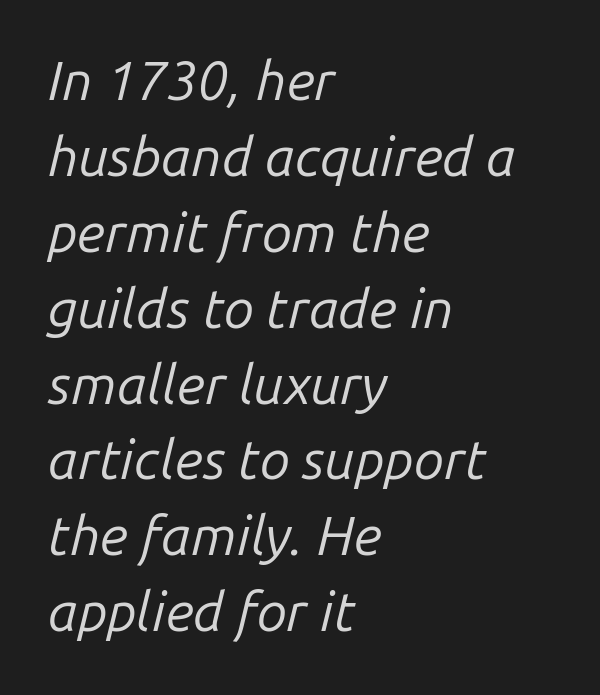
Q: Is the text bold? A: No.
Q: Is the text italic (slanted)? A: Yes, it leans right by about 14 degrees.
Q: Is the text underlined? A: No.
Q: How is the paragraph aligned? A: Left-aligned.
Q: Is the spacing between letters normal or unusually wide? A: Normal.
Q: Is the spacing between lines tight, normal or loose? A: Normal.
Q: Width (condensed, normal, or wide)? A: Normal.
Q: Stroke contrast? A: Low.
Q: x-height? A: Medium.
Q: Monospaced? A: No.
